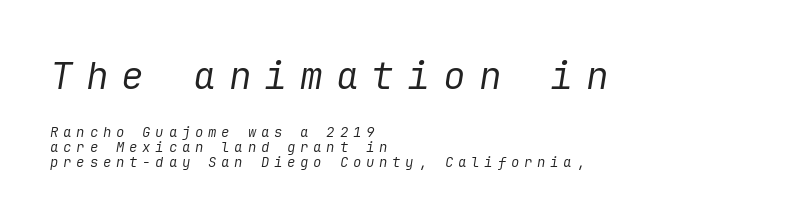
The earlier block is typeset at a bigger size than the later block. These lines were composed using italics. No chunkiness to these letters — they're not bold. Teacher's note: observe the even left margin — that is flush-left alignment. The strip under each line holds only bare page.
